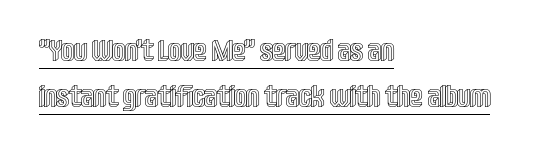
{"italic": "no", "width": "condensed", "x_height": "large", "monospaced": "no", "underline": "yes", "align": "left", "line_spacing": "normal", "line_spacing_ratio": 1.58, "letter_spacing": "normal", "letter_spacing_em": 0.0, "glyph_px": 29}
